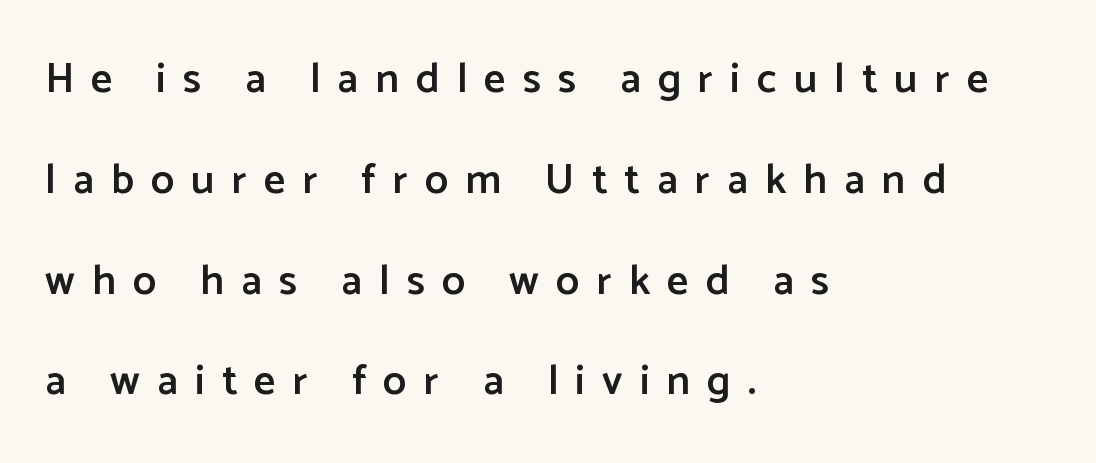
{"serif": "no", "italic": "no", "bold": "semi", "weight": "semibold", "width": "normal", "stroke_contrast": "low", "x_height": "medium", "monospaced": "no", "underline": "no", "align": "left", "line_spacing": "loose", "line_spacing_ratio": 2.4, "letter_spacing": "wide", "letter_spacing_em": 0.41, "glyph_px": 42}
